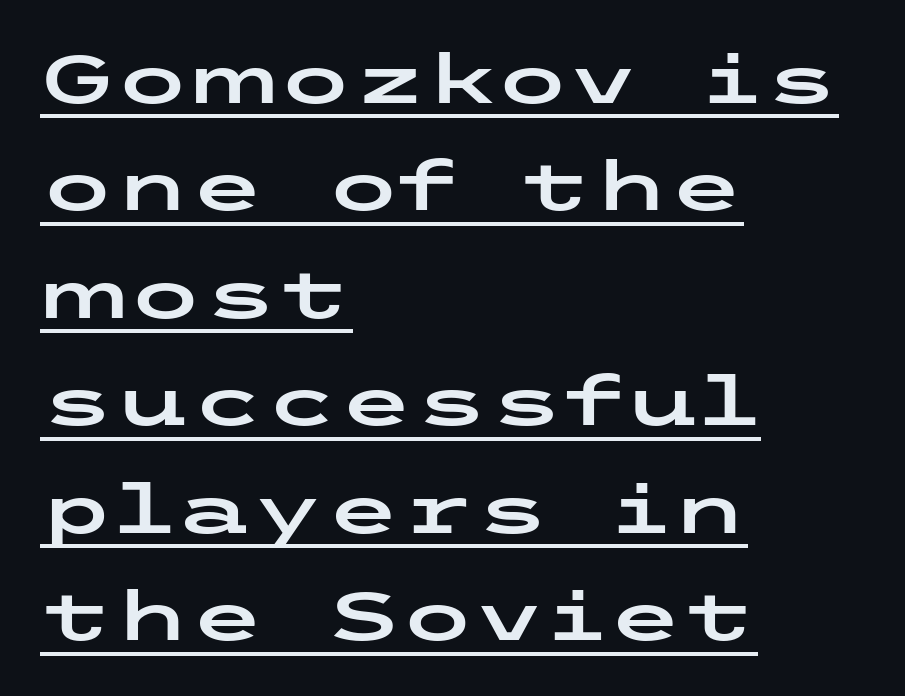
Here the glyphs are tracked normally, forming tight word shapes. A normal amount of white space separates one row of letters from the next. Quick note: not italic, upright. Alignment: flush left.
